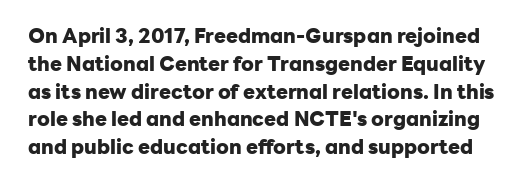
The letterforms sit shoulder to shoulder at normal distance. Every character sits straight up, as roman type does. Descender tails drop into unmarked territory. Bold? Absolutely — the strokes are thick and heavy. A normal amount of white space separates one row of letters from the next.
